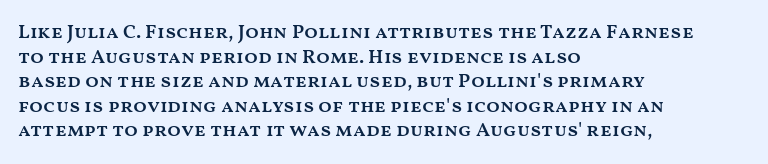
Q: Is the text bold? A: Semi-bold.
Q: Is the text italic (slanted)? A: No, it is upright.
Q: Is the text underlined? A: No.
Q: How is the paragraph aligned? A: Left-aligned.
Q: Is the spacing between letters normal or unusually wide? A: Normal.
